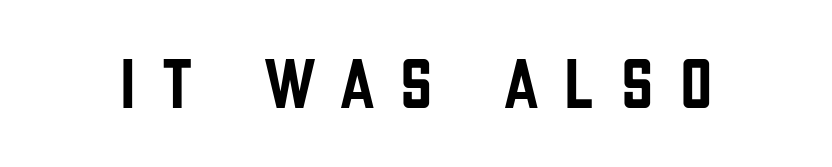
{"serif": "no", "italic": "no", "width": "condensed", "stroke_contrast": "low", "x_height": "large", "monospaced": "no", "underline": "no", "letter_spacing": "wide", "letter_spacing_em": 0.37, "glyph_px": 71}
